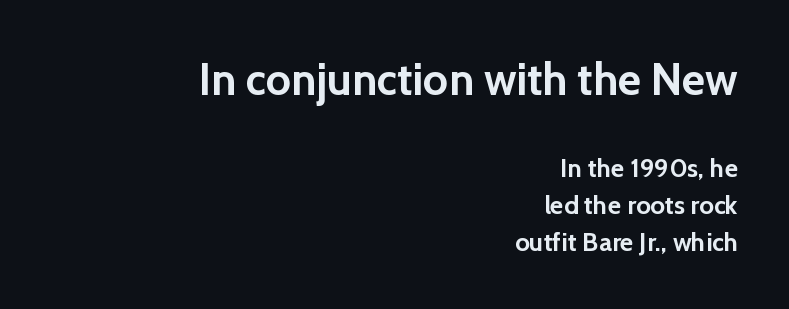
Q: Is the text bold? A: Yes.
Q: Is the text italic (slanted)? A: No, it is upright.
Q: Is the typeface a serif or a sans-serif typeface? A: Sans-serif.
Q: Is the text underlined? A: No.
Q: How is the paragraph aligned? A: Right-aligned.
Q: Is the spacing between letters normal or unusually wide? A: Normal.
Q: Is the spacing between lines tight, normal or loose? A: Normal.
Q: Which block of text is set in a larger size, the first (top) or the second (bottom)? A: The first (top) one.
Q: Width (condensed, normal, or wide)? A: Normal.
Q: x-height? A: Medium.
Q: Monospaced? A: No.
